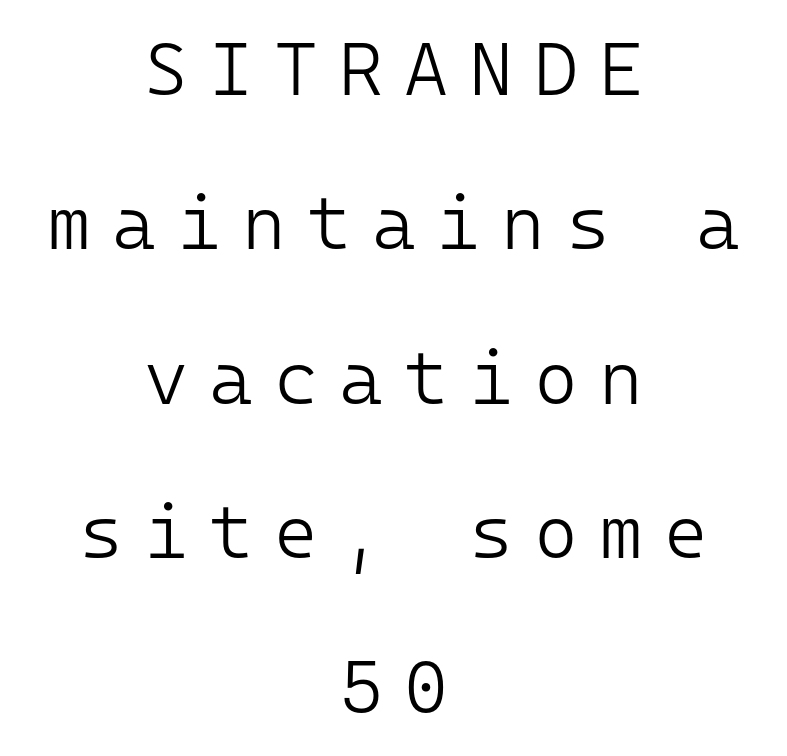
The image shows 75 px light sans-serif type, upright, monospaced; set centered, loose line spacing (2.06x), unusually wide letter spacing (+0.28 em), not underlined; low stroke contrast and a medium x-height.
